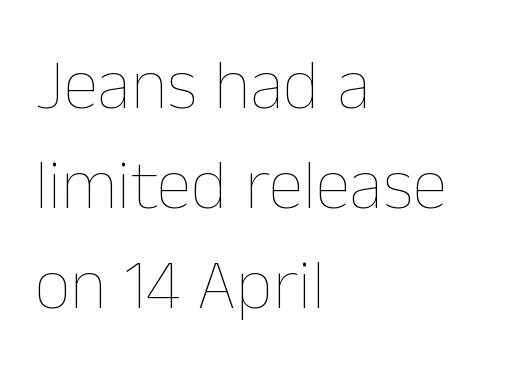
The image shows 71 px thin type, upright; set left-aligned, normal line spacing (1.41x), normal letter spacing, not underlined; low stroke contrast and a medium x-height.
